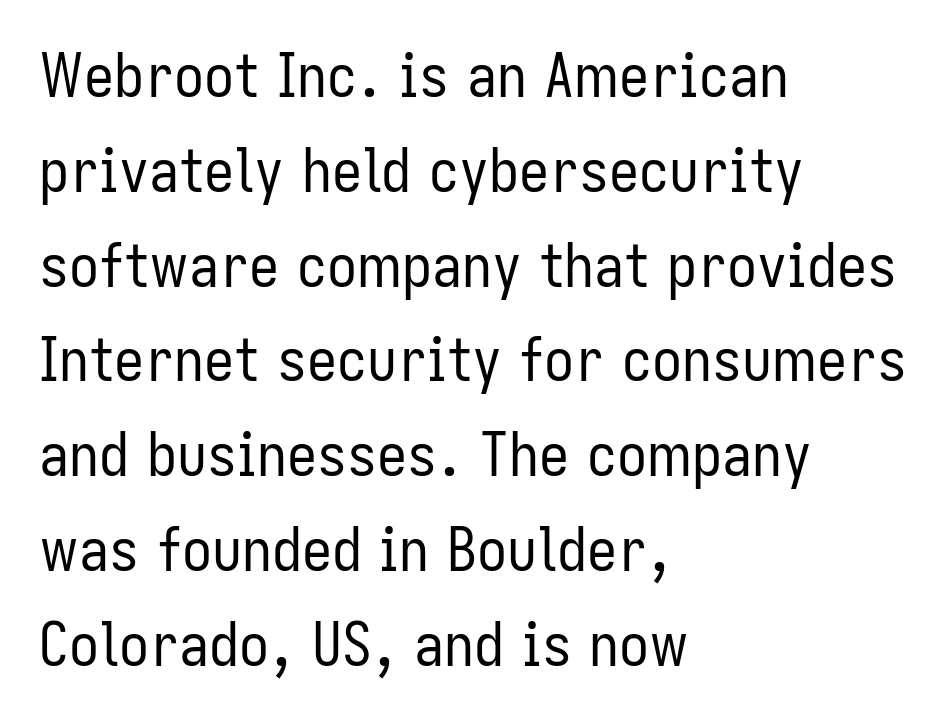
{"serif": "no", "italic": "no", "bold": "no", "weight": "regular", "width": "condensed", "stroke_contrast": "low", "x_height": "medium", "monospaced": "no", "underline": "no", "align": "left", "line_spacing": "normal", "line_spacing_ratio": 1.58, "letter_spacing": "normal", "letter_spacing_em": 0.0, "glyph_px": 60}
